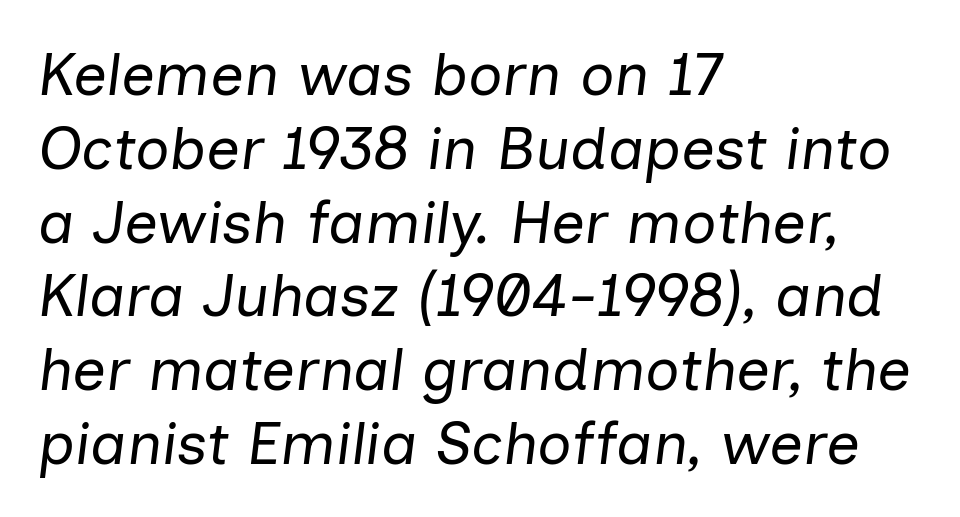
An italicized treatment has been applied to the whole sample. The font sits on the lighter half of the weight spectrum, regular included. Letter spacing: default. A classic flush-left, rag-right setting is used for this passage.
